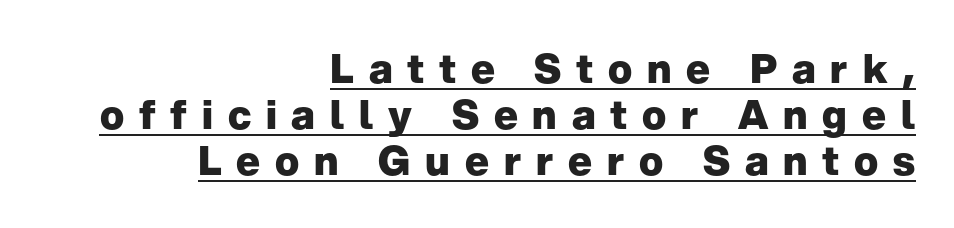
Does extra space separate the letters? Yes, quite a lot of it. Here the designer chose a conventional face with non-uniform glyph widths. Horizontal bands of white between lines are thin slivers. Compared with an ordinary text face, these strokes are far heavier — a full bold. Italic? Not at all — the glyphs are vertical.
